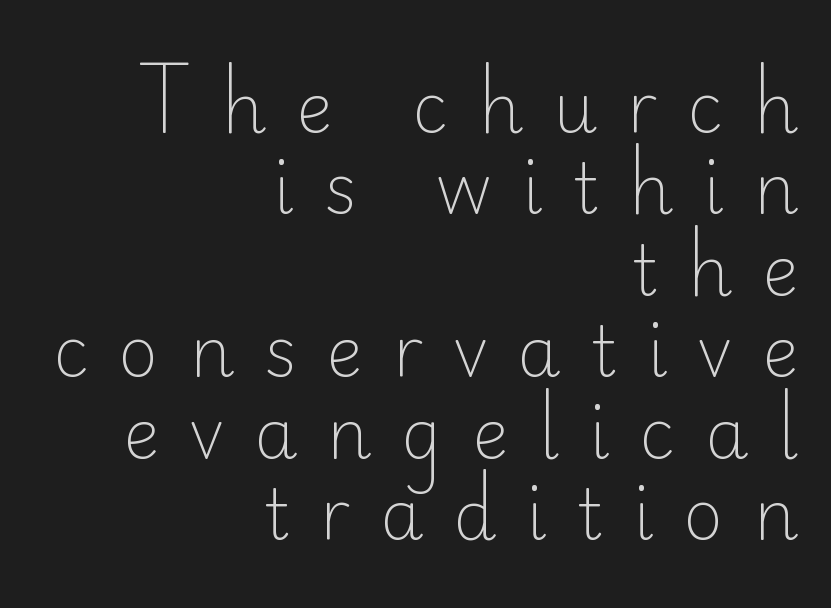
Q: Is the text bold? A: No.
Q: Is the text italic (slanted)? A: No, it is upright.
Q: Is the typeface a serif or a sans-serif typeface? A: Sans-serif.
Q: Is the text underlined? A: No.
Q: How is the paragraph aligned? A: Right-aligned.
Q: Is the spacing between letters normal or unusually wide? A: Unusually wide.
Q: Width (condensed, normal, or wide)? A: Normal.
Q: Stroke contrast? A: Low.
Q: x-height? A: Small.
Q: Monospaced? A: No.
